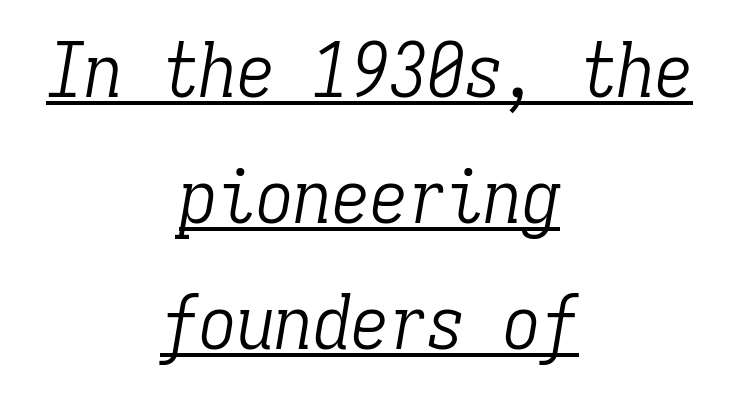
{"serif": "yes", "italic": "yes", "lean": "right", "slant_degrees": 9, "bold": "no", "weight": "light", "width": "condensed", "stroke_contrast": "low", "x_height": "medium", "monospaced": "yes", "underline": "yes", "align": "center", "line_spacing": "normal", "line_spacing_ratio": 1.66, "letter_spacing": "normal", "letter_spacing_em": 0.0, "glyph_px": 76}
